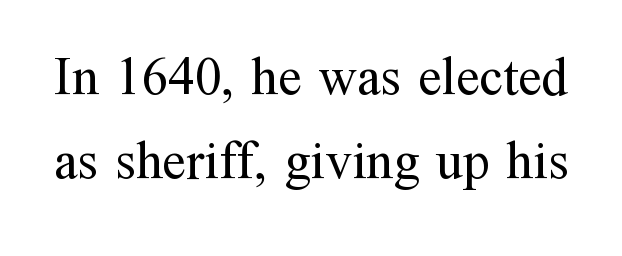
Q: Is the text bold? A: No.
Q: Is the text italic (slanted)? A: No, it is upright.
Q: Is the typeface a serif or a sans-serif typeface? A: Serif.
Q: Is the text underlined? A: No.
Q: Is the spacing between letters normal or unusually wide? A: Normal.
Q: Is the spacing between lines tight, normal or loose? A: Normal.
Q: Width (condensed, normal, or wide)? A: Normal.
Q: Stroke contrast? A: Medium.
Q: x-height? A: Medium.
Q: Monospaced? A: No.
